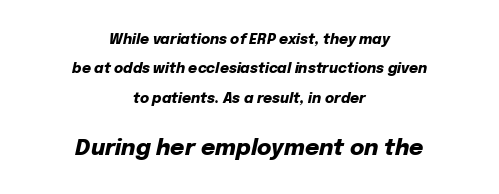
{"italic": "yes", "lean": "right", "slant_degrees": 12, "bold": "yes", "underline": "no", "align": "center", "line_spacing": "loose", "line_spacing_ratio": 2.09, "letter_spacing": "normal", "letter_spacing_em": 0.0, "larger_block": "second", "size_ratio": 1.57, "glyph_px": 22}
